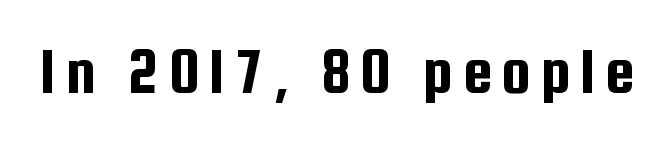
{"serif": "no", "italic": "no", "width": "condensed", "stroke_contrast": "low", "x_height": "medium", "monospaced": "no", "underline": "no", "glyph_px": 67}
